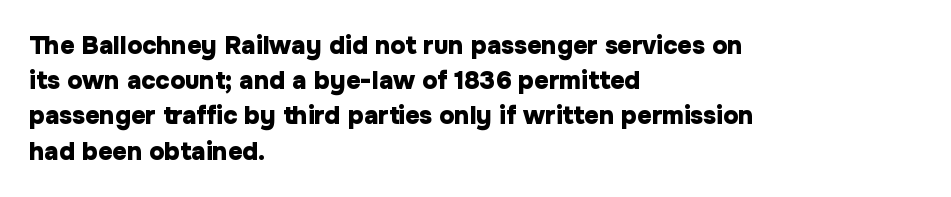
Q: Is the text bold? A: Yes.
Q: Is the text italic (slanted)? A: No, it is upright.
Q: Is the text underlined? A: No.
Q: How is the paragraph aligned? A: Left-aligned.
Q: Is the spacing between letters normal or unusually wide? A: Normal.
Q: Is the spacing between lines tight, normal or loose? A: Normal.
